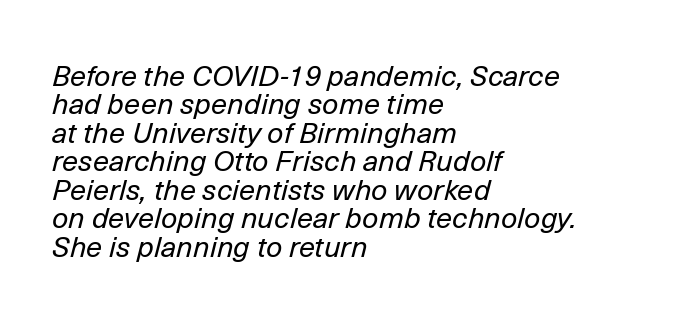
Q: Is the text bold? A: No.
Q: Is the text italic (slanted)? A: Yes, it leans right by about 14 degrees.
Q: Is the text underlined? A: No.
Q: How is the paragraph aligned? A: Left-aligned.
Q: Is the spacing between letters normal or unusually wide? A: Normal.
Q: Is the spacing between lines tight, normal or loose? A: Tight.
Q: Width (condensed, normal, or wide)? A: Normal.
Q: Stroke contrast? A: Low.
Q: x-height? A: Medium.
Q: Monospaced? A: No.
